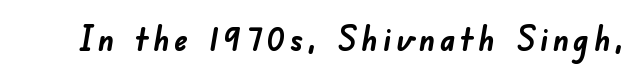
Q: Is the text bold? A: Yes.
Q: Is the typeface a serif or a sans-serif typeface? A: Sans-serif.
Q: Is the text underlined? A: No.
Q: Width (condensed, normal, or wide)? A: Normal.
Q: Stroke contrast? A: Low.
Q: x-height? A: Small.
Q: Monospaced? A: No.
